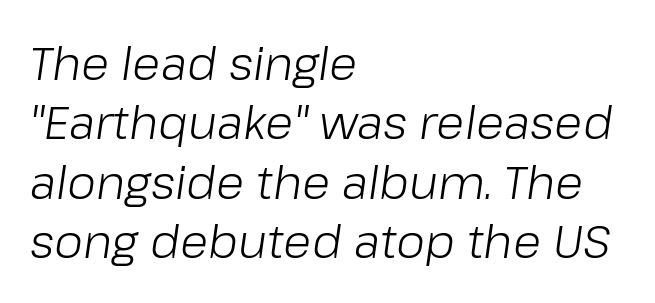
{"italic": "yes", "lean": "right", "slant_degrees": 8, "bold": "no", "weight": "light", "width": "normal", "stroke_contrast": "low", "x_height": "medium", "monospaced": "no", "underline": "no", "align": "left", "line_spacing": "normal", "line_spacing_ratio": 1.29, "letter_spacing": "normal", "letter_spacing_em": 0.0, "glyph_px": 46}
